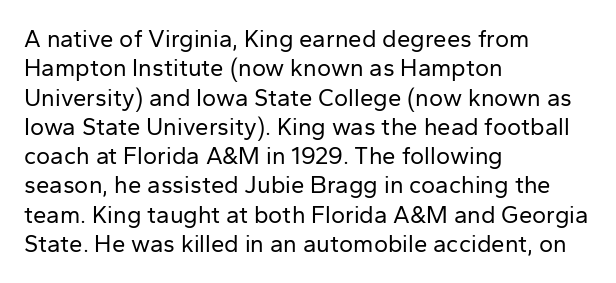
The image shows 24 px text type, upright; set left-aligned, line spacing 1.22x, normal letter spacing, not underlined.
